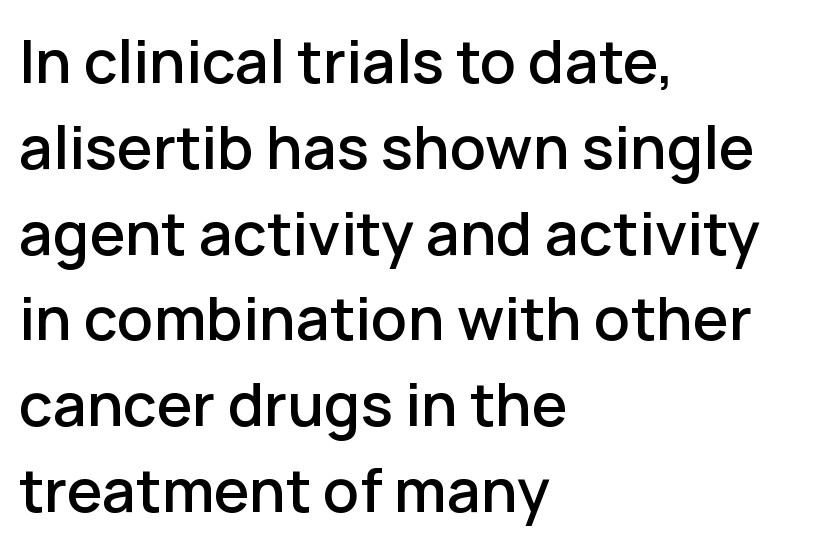
Q: Is the text italic (slanted)? A: No, it is upright.
Q: Is the typeface a serif or a sans-serif typeface? A: Sans-serif.
Q: Is the text underlined? A: No.
Q: How is the paragraph aligned? A: Left-aligned.
Q: Is the spacing between letters normal or unusually wide? A: Normal.
Q: Is the spacing between lines tight, normal or loose? A: Normal.
Q: Width (condensed, normal, or wide)? A: Normal.
Q: Stroke contrast? A: Low.
Q: x-height? A: Medium.
Q: Monospaced? A: No.
